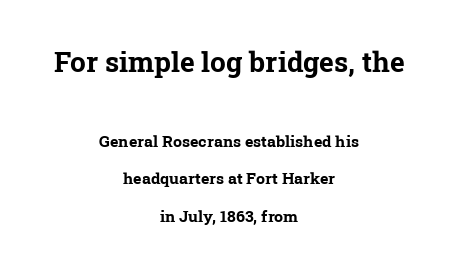
The image shows 28 px bold serif type; set centered, loose line spacing (2.34x), normal letter spacing, not underlined; the first (top) block is 1.75x larger; low stroke contrast and a medium x-height.
